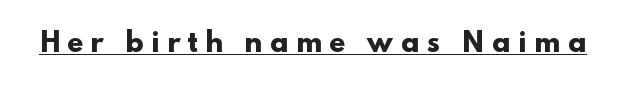
Q: Is the text bold? A: Yes.
Q: Is the text underlined? A: Yes.
Q: Is the spacing between letters normal or unusually wide? A: Unusually wide.
